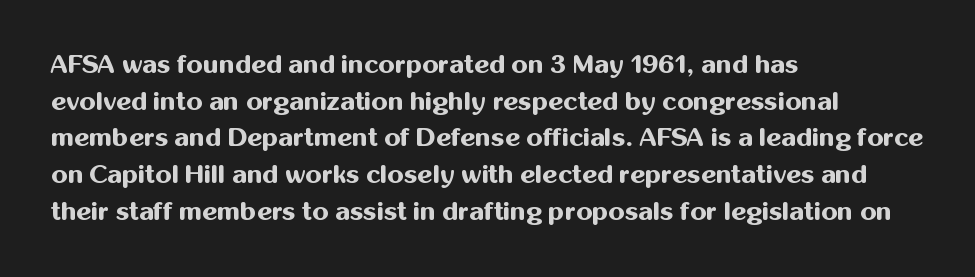
Caption: multi-line text, flush left, ragged right. Look at the tracking — it's just the regular setting, nothing added. Upright lettering throughout. The passage shown is emphatically bold. The passage shown is not underscored anywhere.
